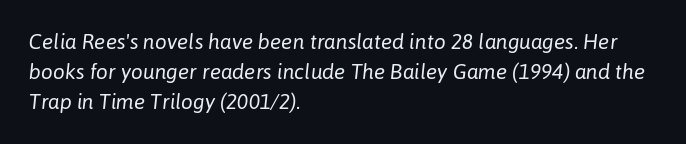
The image shows 21 px text type, italic (leaning right); set left-aligned, normal line spacing (1.43x), normal letter spacing, not underlined.
